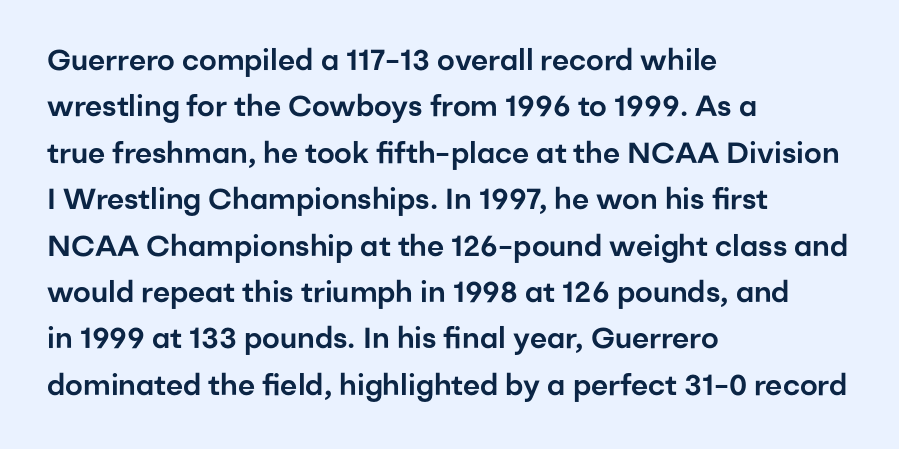
{"serif": "no", "italic": "no", "width": "normal", "stroke_contrast": "low", "x_height": "medium", "monospaced": "no", "underline": "no", "align": "left", "line_spacing": "normal", "line_spacing_ratio": 1.6, "letter_spacing": "normal", "letter_spacing_em": 0.0, "glyph_px": 29}
